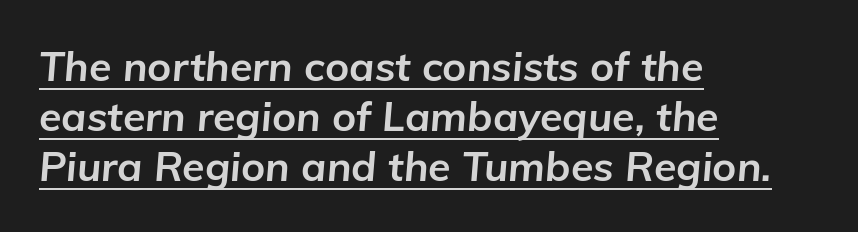
Character widths vary here, with narrow letters taking less room than wide ones. The passage shown leans; its letterforms are oblique. A student would call this left alignment; a typographer would say flush left, rag right. No extra tracking has been applied to these lines. Each glyph is drawn with heavy, bold strokes. Caption: lettering with a line underneath.
